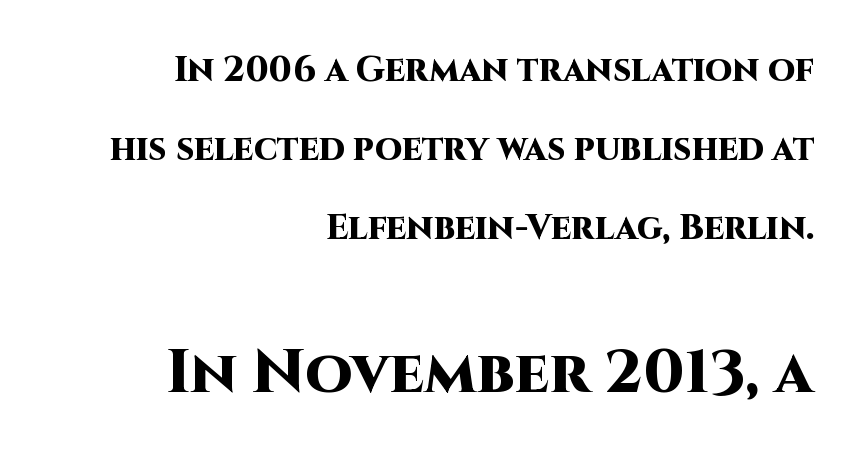
Q: Is the text bold? A: Yes.
Q: Is the text italic (slanted)? A: No, it is upright.
Q: Is the typeface a serif or a sans-serif typeface? A: Sans-serif.
Q: Is the text underlined? A: No.
Q: How is the paragraph aligned? A: Right-aligned.
Q: Is the spacing between letters normal or unusually wide? A: Normal.
Q: Is the spacing between lines tight, normal or loose? A: Loose.
Q: Which block of text is set in a larger size, the first (top) or the second (bottom)? A: The second (bottom) one.
Q: Width (condensed, normal, or wide)? A: Normal.
Q: Stroke contrast? A: High.
Q: x-height? A: Large.
Q: Monospaced? A: No.
